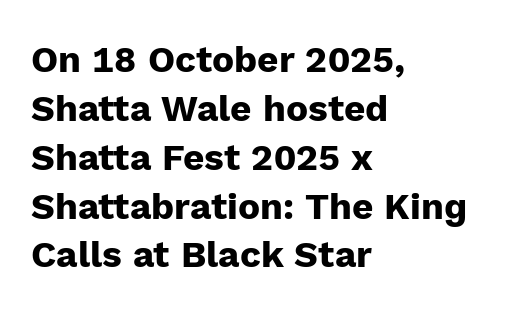
{"serif": "no", "italic": "no", "bold": "yes", "weight": "heavy", "width": "normal", "stroke_contrast": "low", "x_height": "medium", "monospaced": "no", "underline": "no", "align": "left", "line_spacing": "normal", "line_spacing_ratio": 1.32, "letter_spacing": "normal", "letter_spacing_em": 0.0, "glyph_px": 37}
